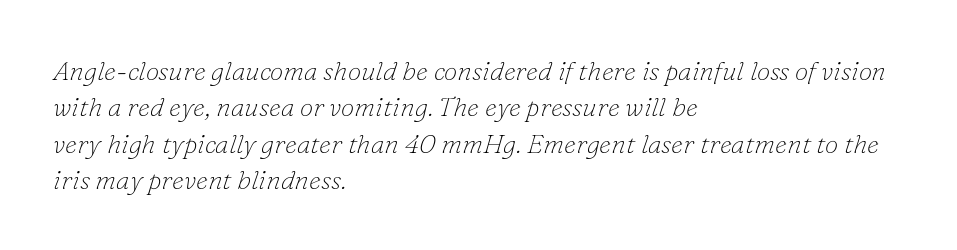
{"italic": "yes", "lean": "right", "slant_degrees": 16, "bold": "no", "underline": "no", "align": "left", "line_spacing": "normal", "line_spacing_ratio": 1.35, "letter_spacing": "normal", "letter_spacing_em": 0.0, "glyph_px": 27}
